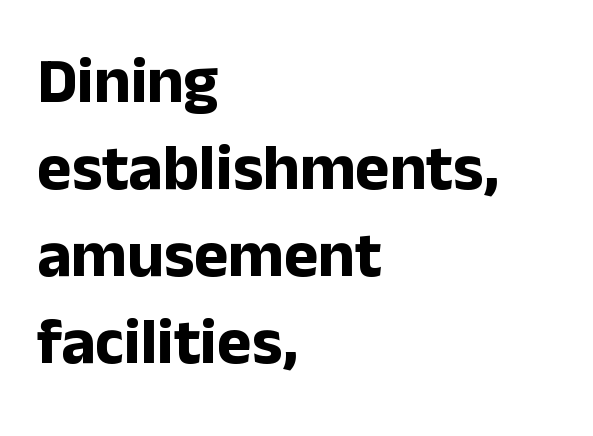
This sample uses an upright cut, with every glyph sitting square on the baseline. Words float on clear page, feet unadorned. Grotesque or geometric, the face here clearly has no serifs. Normally led — the rows are evenly, conventionally spaced. All the whitespace from short lines collects on the right. Observe the ordinary spacing: letters are neighbours, not strangers.
